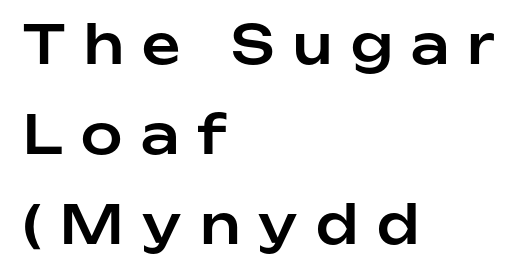
The image shows 53 px sans-serif type, upright; set left-aligned, normal line spacing (1.7x), unusually wide letter spacing (+0.35 em), not underlined; low stroke contrast and a medium x-height.
